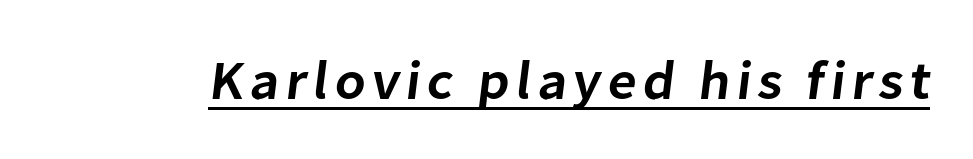
{"serif": "no", "bold": "semi", "weight": "semibold", "width": "normal", "stroke_contrast": "low", "x_height": "medium", "monospaced": "no", "underline": "yes", "glyph_px": 55}
